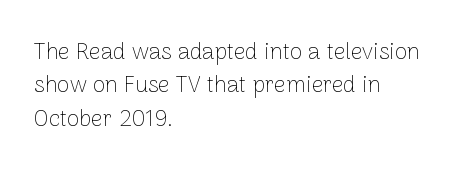
How would I describe the line gaps? Plain and ordinary. Just letters on the line, the space beneath them empty. Alignment: flush left. In terms of posture, this sample is upright.
